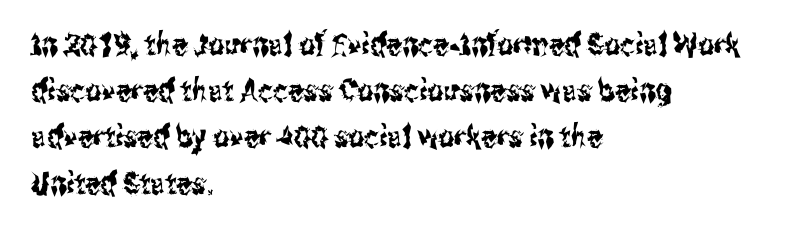
Q: Is the text italic (slanted)? A: No, it is upright.
Q: Is the typeface a serif or a sans-serif typeface? A: Sans-serif.
Q: Is the text underlined? A: No.
Q: How is the paragraph aligned? A: Left-aligned.
Q: Is the spacing between letters normal or unusually wide? A: Normal.
Q: Is the spacing between lines tight, normal or loose? A: Normal.
Q: Width (condensed, normal, or wide)? A: Condensed.
Q: Stroke contrast? A: Medium.
Q: x-height? A: Medium.
Q: Monospaced? A: No.
